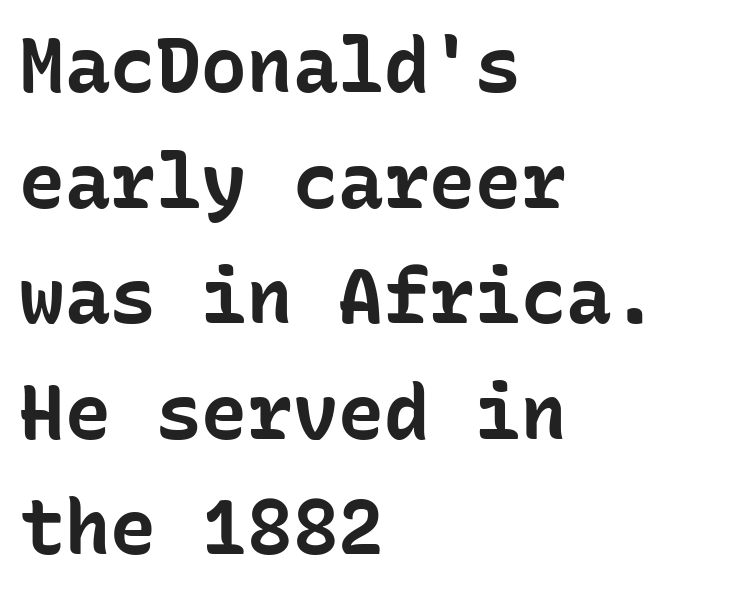
The image shows 76 px bold sans-serif type, upright, monospaced; set left-aligned, normal line spacing (1.52x), normal letter spacing, not underlined; low stroke contrast and a medium x-height.
